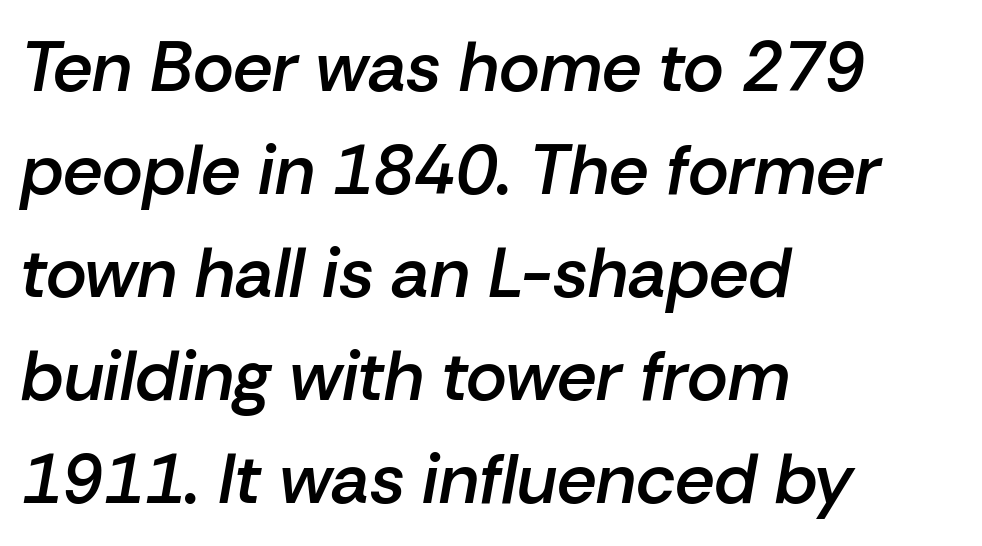
{"italic": "yes", "lean": "right", "slant_degrees": 10, "bold": "semi", "weight": "semibold", "width": "normal", "stroke_contrast": "low", "x_height": "medium", "monospaced": "no", "underline": "no", "align": "left", "line_spacing": "normal", "line_spacing_ratio": 1.47, "letter_spacing": "normal", "letter_spacing_em": 0.0, "glyph_px": 70}
